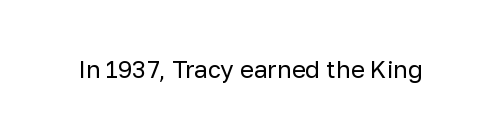
The image shows 24 px text type, upright; set normal letter spacing, not underlined.
